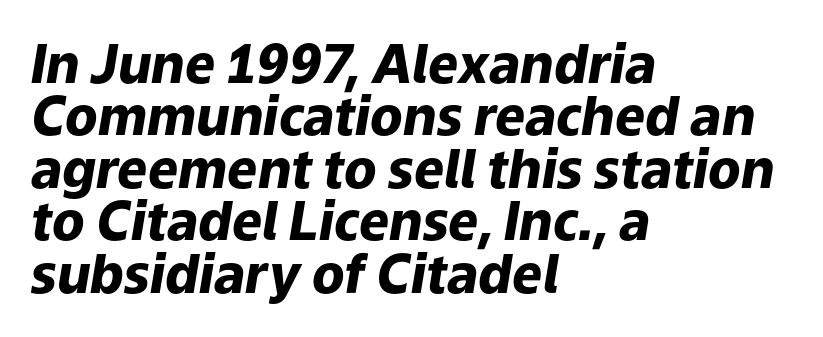
The block of text is dense from top to bottom, with scant space between rows. Leftover space on each line is placed entirely after the last word. Weight: bold. The glyphs look as if they've been sheared to an angle. Is the letter spacing exaggerated? No — it looks like the ordinary default. The foot of each line stays bare and open.
